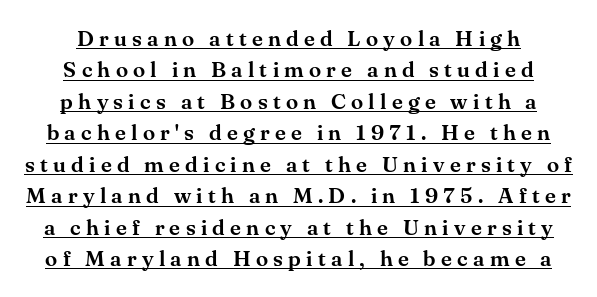
{"italic": "no", "underline": "yes", "line_spacing": "normal", "line_spacing_ratio": 1.43, "letter_spacing": "wide", "letter_spacing_em": 0.24, "glyph_px": 22}
